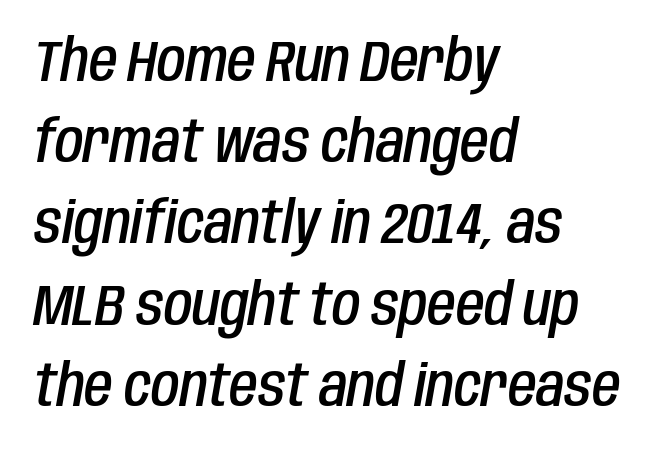
{"italic": "yes", "lean": "right", "slant_degrees": 10, "bold": "semi", "weight": "semibold", "width": "condensed", "stroke_contrast": "low", "x_height": "large", "monospaced": "no", "underline": "no", "align": "left", "line_spacing": "normal", "line_spacing_ratio": 1.4, "letter_spacing": "normal", "letter_spacing_em": 0.0, "glyph_px": 58}
